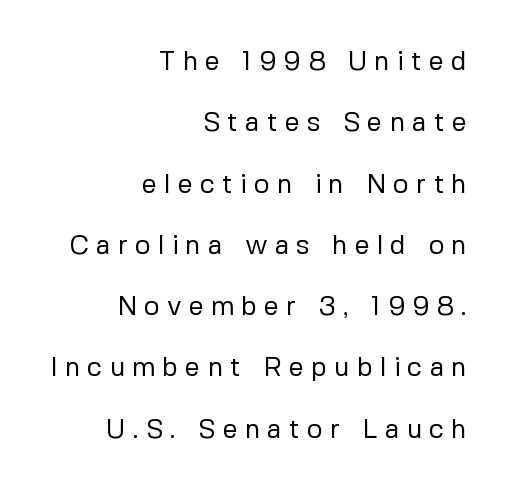
The image shows 27 px text type, upright; set right-aligned, loose line spacing (2.27x), unusually wide letter spacing (+0.26 em), not underlined.
